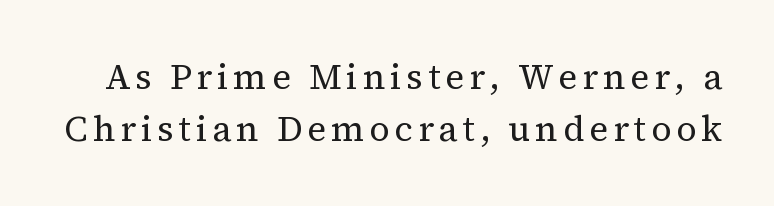
{"serif": "yes", "italic": "no", "bold": "no", "weight": "regular", "width": "normal", "stroke_contrast": "medium", "x_height": "medium", "monospaced": "no", "underline": "no", "line_spacing": "normal", "line_spacing_ratio": 1.5, "glyph_px": 35}
